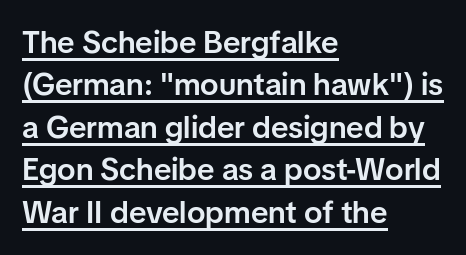
Q: Is the text bold? A: Semi-bold.
Q: Is the text italic (slanted)? A: No, it is upright.
Q: Is the typeface a serif or a sans-serif typeface? A: Sans-serif.
Q: Is the text underlined? A: Yes.
Q: How is the paragraph aligned? A: Left-aligned.
Q: Is the spacing between letters normal or unusually wide? A: Normal.
Q: Is the spacing between lines tight, normal or loose? A: Normal.
Q: Width (condensed, normal, or wide)? A: Normal.
Q: Stroke contrast? A: Low.
Q: x-height? A: Medium.
Q: Monospaced? A: No.
